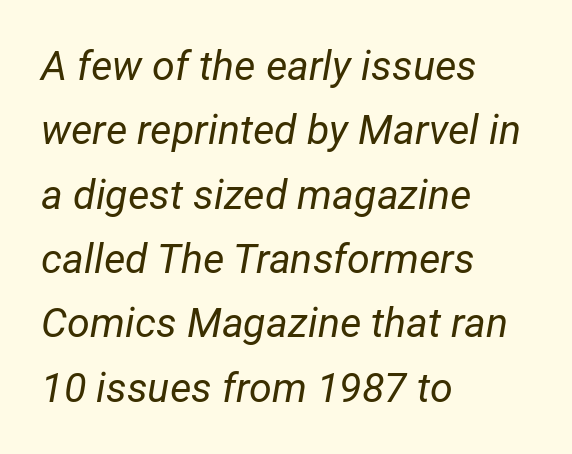
Q: Is the text bold? A: No.
Q: Is the text italic (slanted)? A: Yes, it leans right by about 12 degrees.
Q: Is the text underlined? A: No.
Q: How is the paragraph aligned? A: Left-aligned.
Q: Is the spacing between letters normal or unusually wide? A: Normal.
Q: Is the spacing between lines tight, normal or loose? A: Normal.
Q: Width (condensed, normal, or wide)? A: Normal.
Q: Stroke contrast? A: Low.
Q: x-height? A: Medium.
Q: Monospaced? A: No.
